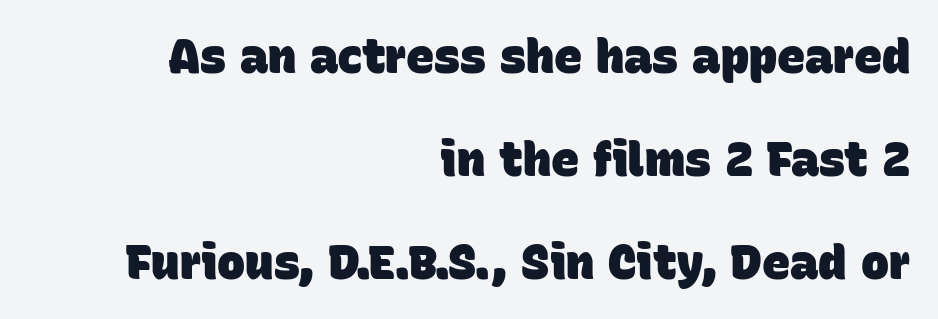
{"serif": "no", "bold": "yes", "weight": "heavy", "width": "normal", "stroke_contrast": "low", "x_height": "large", "monospaced": "no", "underline": "no", "align": "right", "line_spacing": "loose", "line_spacing_ratio": 2.19, "letter_spacing": "normal", "letter_spacing_em": 0.0, "glyph_px": 47}
